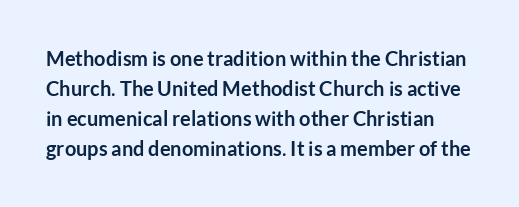
Q: Is the text bold? A: Yes.
Q: Is the text italic (slanted)? A: No, it is upright.
Q: Is the text underlined? A: No.
Q: Is the spacing between letters normal or unusually wide? A: Normal.
Q: Is the spacing between lines tight, normal or loose? A: Normal.
